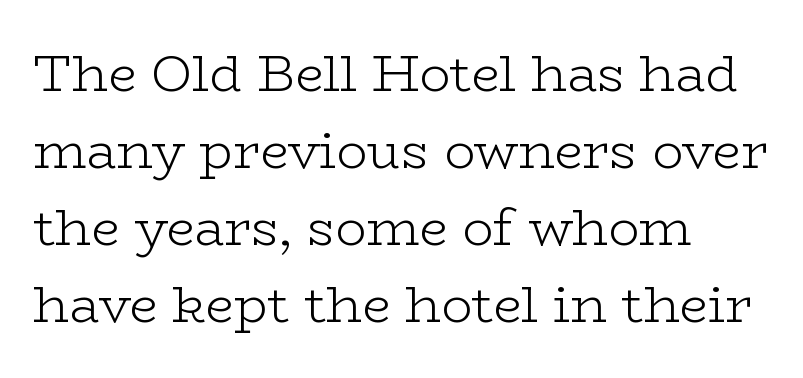
The image shows 51 px light, wide serif type, upright; set left-aligned, normal line spacing (1.51x), normal letter spacing, not underlined; low stroke contrast and a medium x-height.
